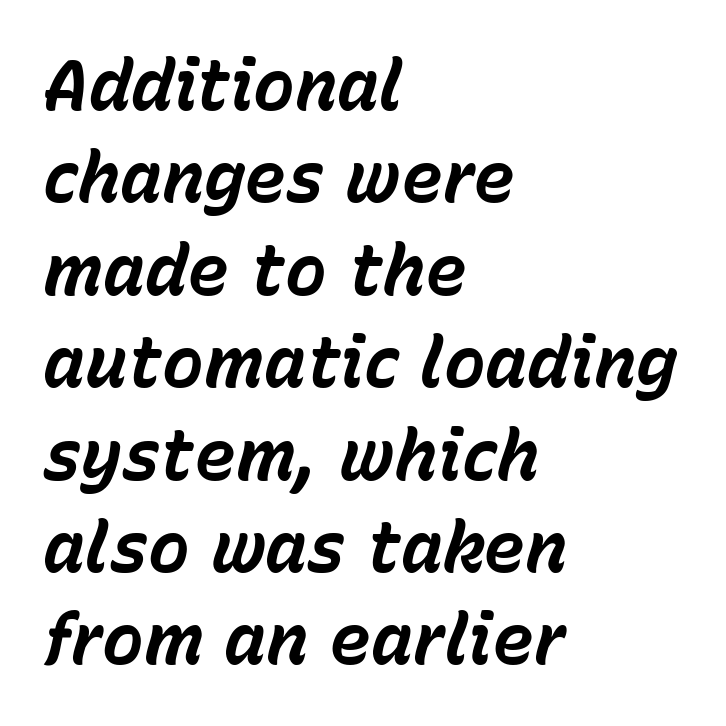
Q: Is the text bold? A: Yes.
Q: Is the text italic (slanted)? A: Yes, it leans right by about 15 degrees.
Q: Is the text underlined? A: No.
Q: How is the paragraph aligned? A: Left-aligned.
Q: Is the spacing between letters normal or unusually wide? A: Normal.
Q: Is the spacing between lines tight, normal or loose? A: Normal.
Q: Width (condensed, normal, or wide)? A: Normal.
Q: Stroke contrast? A: Low.
Q: x-height? A: Medium.
Q: Monospaced? A: No.
